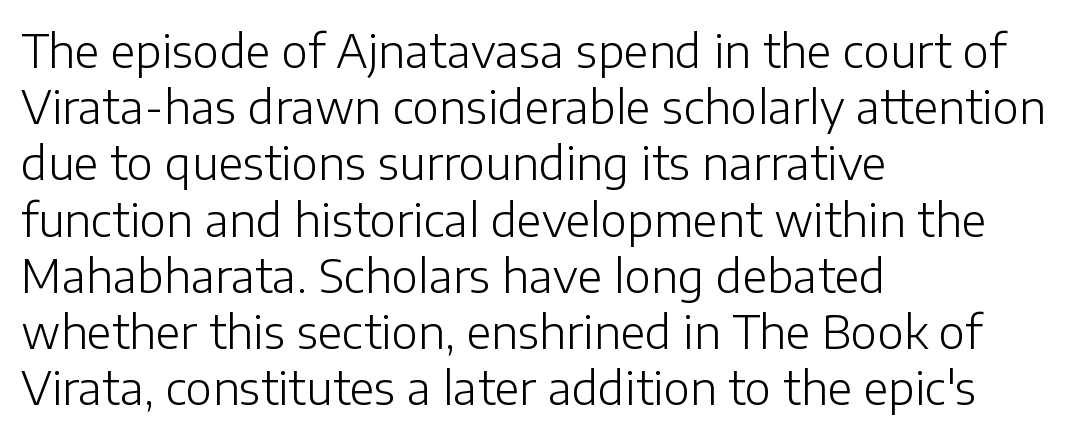
{"serif": "no", "italic": "no", "bold": "no", "weight": "light", "width": "normal", "stroke_contrast": "low", "x_height": "medium", "monospaced": "no", "underline": "no", "align": "left", "line_spacing": "normal", "line_spacing_ratio": 1.25, "letter_spacing": "normal", "letter_spacing_em": 0.0, "glyph_px": 45}
